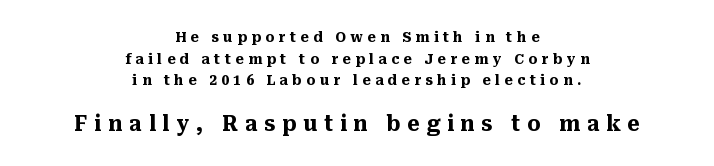
{"italic": "no", "bold": "yes", "underline": "no", "align": "center", "line_spacing": "normal", "line_spacing_ratio": 1.55, "letter_spacing": "wide", "letter_spacing_em": 0.32, "larger_block": "second", "size_ratio": 1.5, "glyph_px": 21}
